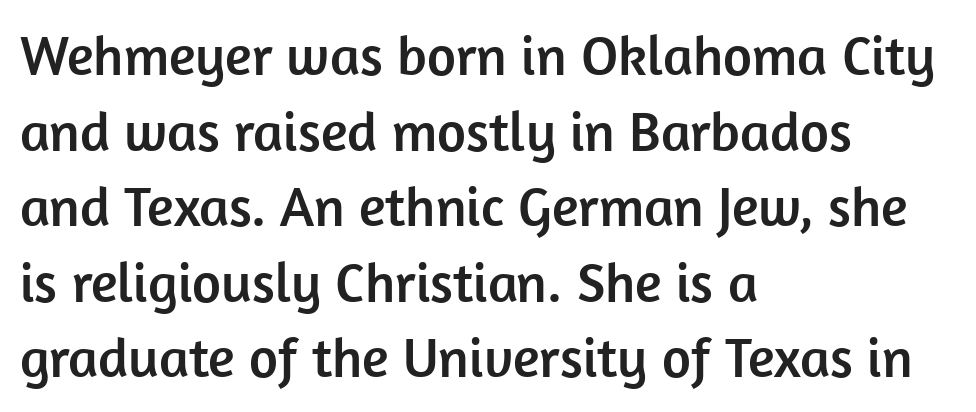
Q: Is the text italic (slanted)? A: No, it is upright.
Q: Is the typeface a serif or a sans-serif typeface? A: Sans-serif.
Q: Is the text underlined? A: No.
Q: How is the paragraph aligned? A: Left-aligned.
Q: Is the spacing between letters normal or unusually wide? A: Normal.
Q: Is the spacing between lines tight, normal or loose? A: Normal.
Q: Width (condensed, normal, or wide)? A: Normal.
Q: Stroke contrast? A: Low.
Q: x-height? A: Medium.
Q: Monospaced? A: No.
